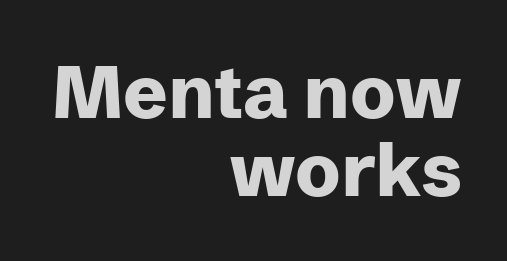
The image shows 74 px heavy sans-serif type, upright; set right-aligned, tight line spacing (1.05x), normal letter spacing, not underlined; low stroke contrast and a medium x-height.
